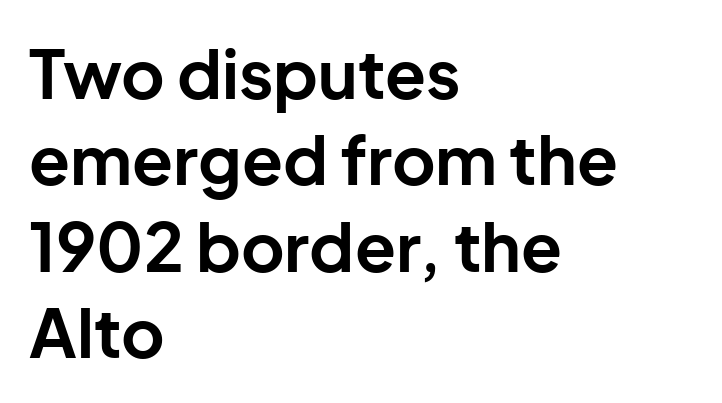
Is there any slant? The stems are plumb. The passage shown is typeset with a sans-serif family. Proportional: the letters do not fall into vertical columns. Caption: multi-line text, flush left, ragged right. How heavy is the stroke? Heavy — this is a bold. Tracking here is standard; glyphs follow each other at the usual distance.
